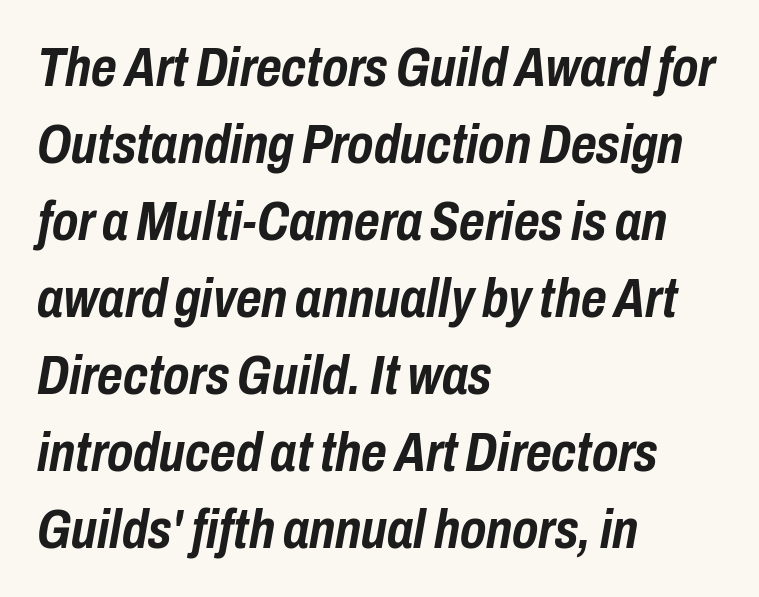
{"italic": "yes", "lean": "right", "slant_degrees": 10, "bold": "yes", "weight": "semibold", "width": "condensed", "stroke_contrast": "low", "x_height": "medium", "monospaced": "no", "underline": "no", "align": "left", "line_spacing": "normal", "line_spacing_ratio": 1.4, "letter_spacing": "normal", "letter_spacing_em": 0.0, "glyph_px": 55}
